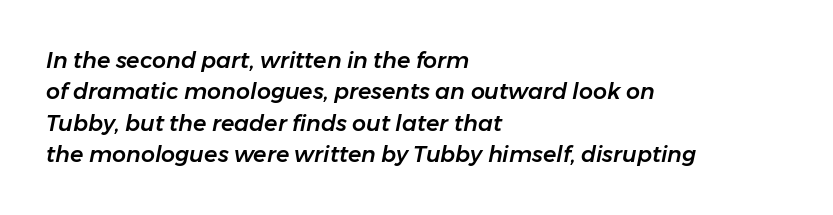
The passage shown has conventional tracking throughout. Letters rest on an invisible, unmarked baseline. Evenly set lines give the paragraph a standard silhouette. There's an unmistakable incline to the writing here. Short and long lines alike share a common starting point at left.
